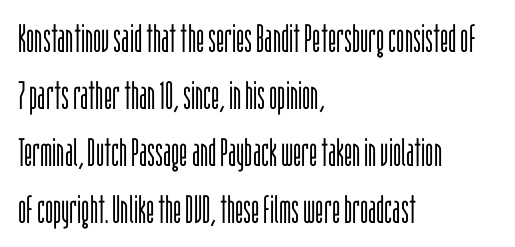
{"serif": "no", "italic": "no", "bold": "no", "weight": "light", "width": "condensed", "stroke_contrast": "low", "x_height": "large", "monospaced": "no", "underline": "no", "align": "left", "line_spacing": "normal", "line_spacing_ratio": 1.46, "letter_spacing": "normal", "letter_spacing_em": 0.0, "glyph_px": 39}
